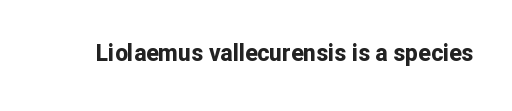
{"italic": "no", "bold": "yes", "underline": "no", "letter_spacing": "normal", "letter_spacing_em": 0.0, "glyph_px": 23}
